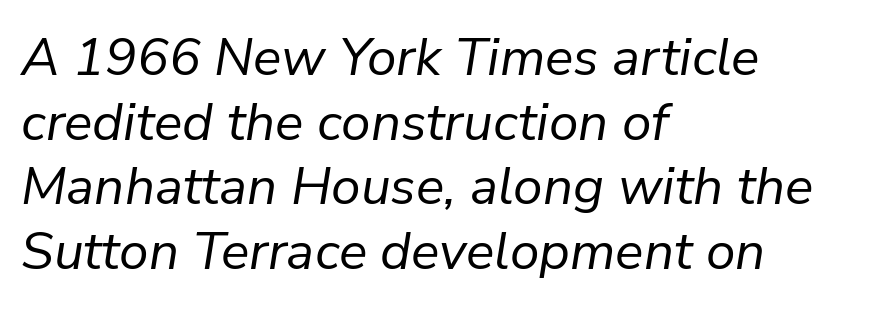
The image shows 53 px regular-weight type, italic (leaning right); set left-aligned, line spacing 1.22x, normal letter spacing, not underlined; low stroke contrast and a medium x-height.
